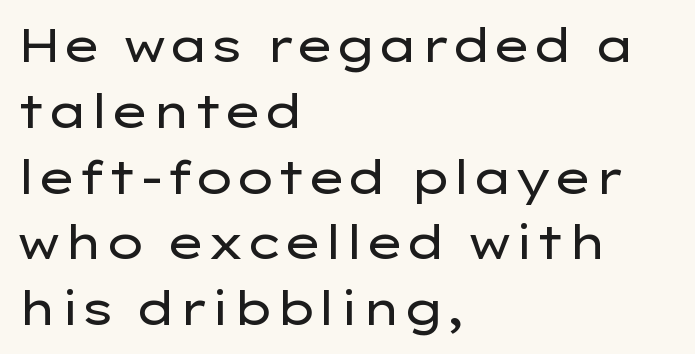
{"serif": "no", "italic": "no", "bold": "no", "weight": "regular", "width": "wide", "stroke_contrast": "low", "x_height": "medium", "monospaced": "no", "underline": "no", "align": "left", "line_spacing": "normal", "line_spacing_ratio": 1.43, "letter_spacing": "normal", "letter_spacing_em": 0.0, "glyph_px": 46}
